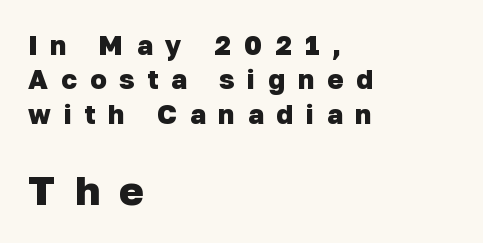
Character widths vary here, with narrow letters taking less room than wide ones. How heavy is the stroke? Heavy — this is a bold. Honestly, the letter spacing is so wide it's the main thing you notice. Vertically, the passage feels balanced, rows spaced as you'd expect. These two chunks differ in scale, with the bottom chunk taking the larger measure. Clear beneath every line of the passage.
